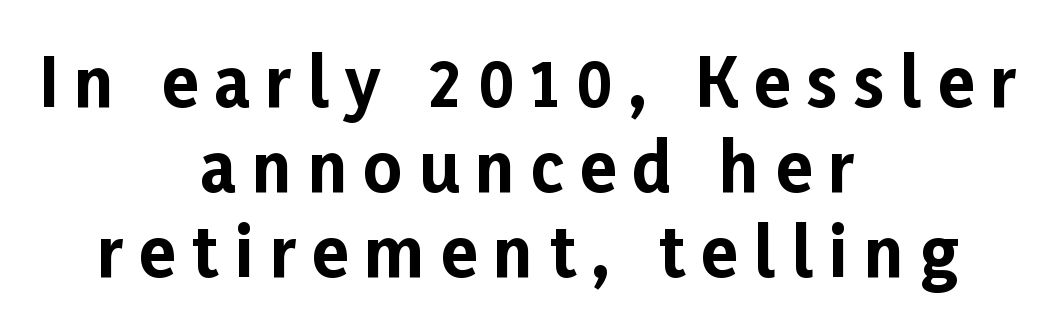
Q: Is the text bold? A: Yes.
Q: Is the text italic (slanted)? A: No, it is upright.
Q: Is the typeface a serif or a sans-serif typeface? A: Sans-serif.
Q: Is the text underlined? A: No.
Q: How is the paragraph aligned? A: Centered.
Q: Is the spacing between letters normal or unusually wide? A: Unusually wide.
Q: Is the spacing between lines tight, normal or loose? A: Normal.
Q: Width (condensed, normal, or wide)? A: Normal.
Q: Stroke contrast? A: Low.
Q: x-height? A: Medium.
Q: Monospaced? A: No.
